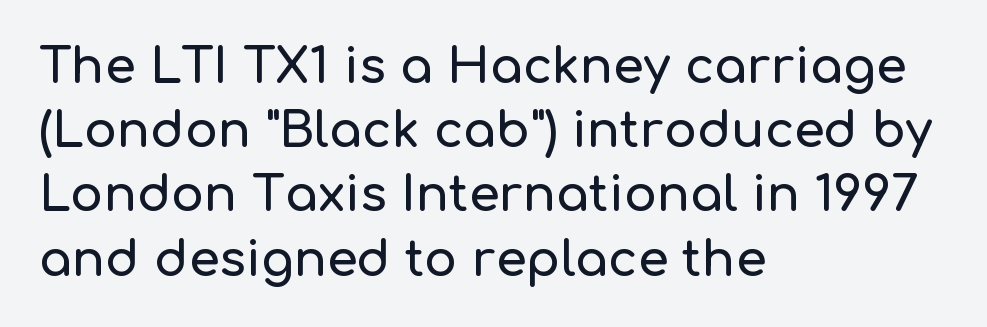
The image shows 49 px sans-serif type, upright; set left-aligned, normal line spacing (1.31x), normal letter spacing, not underlined; low stroke contrast and a medium x-height.
